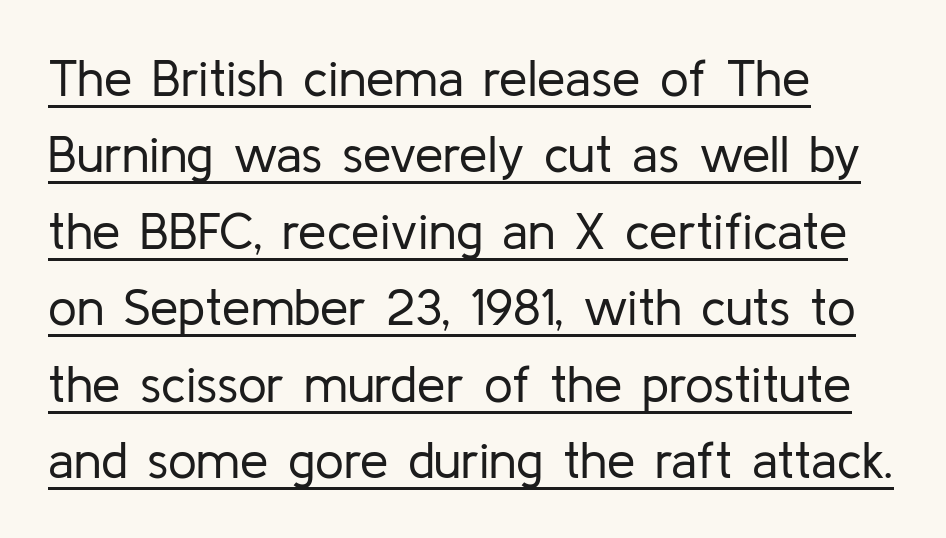
Q: Is the text bold? A: No.
Q: Is the text italic (slanted)? A: No, it is upright.
Q: Is the typeface a serif or a sans-serif typeface? A: Sans-serif.
Q: Is the text underlined? A: Yes.
Q: How is the paragraph aligned? A: Left-aligned.
Q: Is the spacing between letters normal or unusually wide? A: Normal.
Q: Is the spacing between lines tight, normal or loose? A: Normal.
Q: Width (condensed, normal, or wide)? A: Normal.
Q: Stroke contrast? A: Low.
Q: x-height? A: Medium.
Q: Monospaced? A: No.
